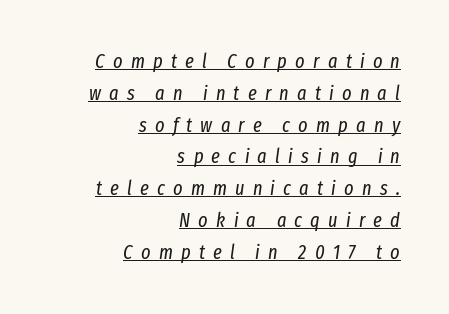
Has an underline been added? It has. Which margin do the lines hug? The right one — the left edge is uneven. Tracking value appears strongly positive — letters spread wide. The characters are drawn with everyday or finer stroke widths.
